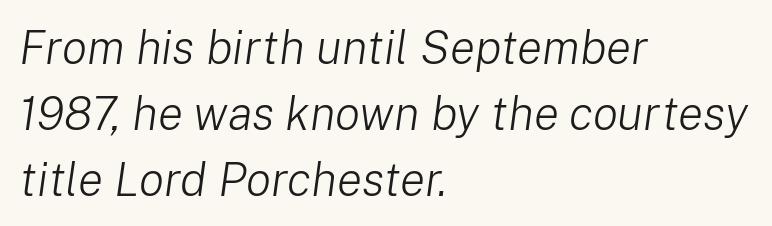
The face used here has a pronounced slope to its letters. Caption: standard tracking, unaltered. Varying glyph widths throughout — classic text-font behaviour. The face looks like a standard text weight, possibly lighter.
